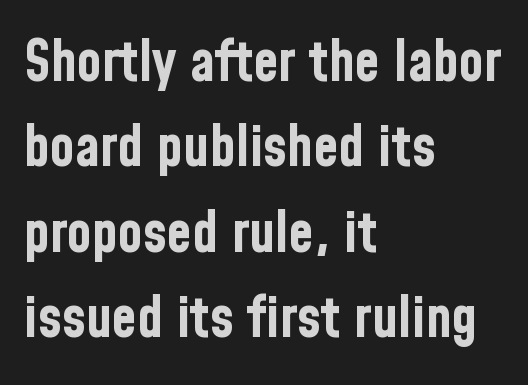
{"serif": "no", "italic": "no", "bold": "yes", "weight": "bold", "width": "condensed", "stroke_contrast": "low", "x_height": "medium", "monospaced": "no", "underline": "no", "align": "left", "line_spacing": "normal", "line_spacing_ratio": 1.5, "letter_spacing": "normal", "letter_spacing_em": 0.0, "glyph_px": 57}
